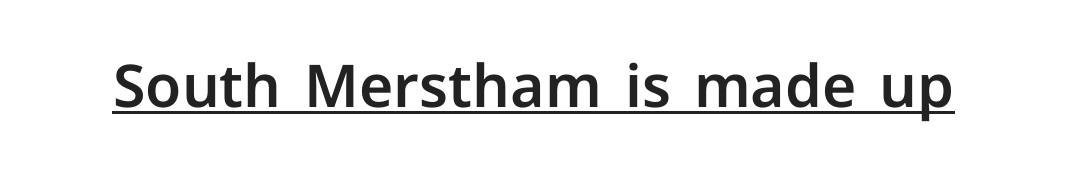
{"serif": "no", "italic": "no", "width": "normal", "stroke_contrast": "low", "x_height": "medium", "monospaced": "no", "underline": "yes", "letter_spacing": "normal", "letter_spacing_em": 0.0, "glyph_px": 59}
